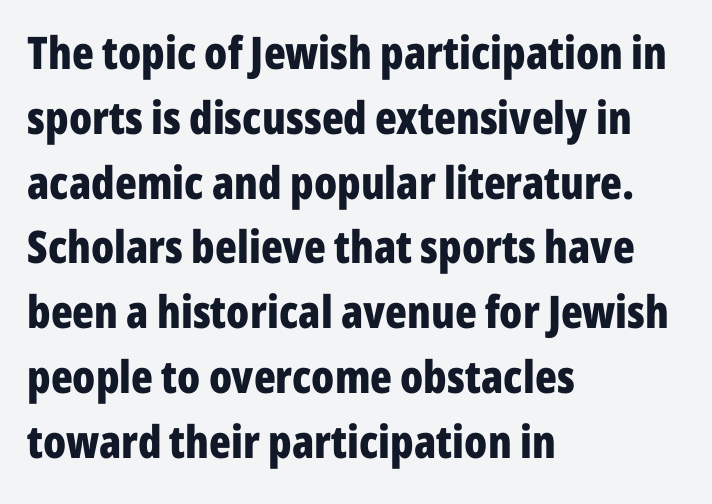
The image shows 45 px bold, condensed sans-serif type, upright; set left-aligned, normal line spacing (1.44x), normal letter spacing, not underlined; low stroke contrast and a medium x-height.
